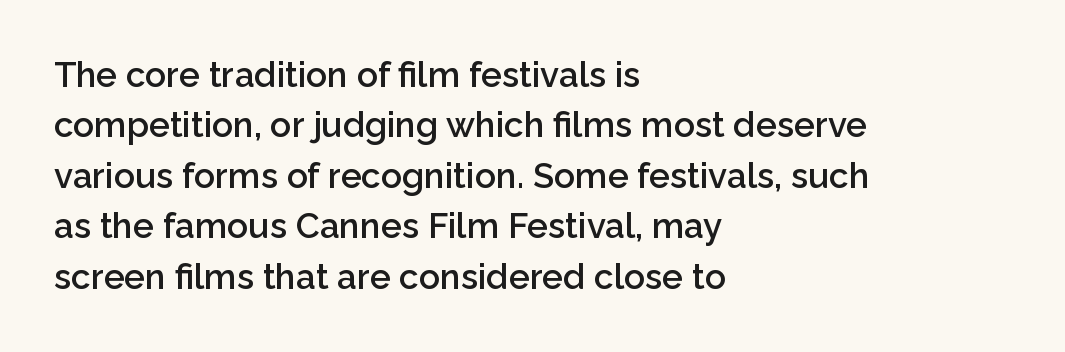
A clean baseline with only descenders dipping below it. Look at the bottom of the vertical strokes: they stop flat, with no serifs. Posture: straight, roman, zero tilt. A normal amount of white space separates one row of letters from the next. Proportional: the letters do not fall into vertical columns. Horizontal alignment here is leftward, the default for most running prose.
